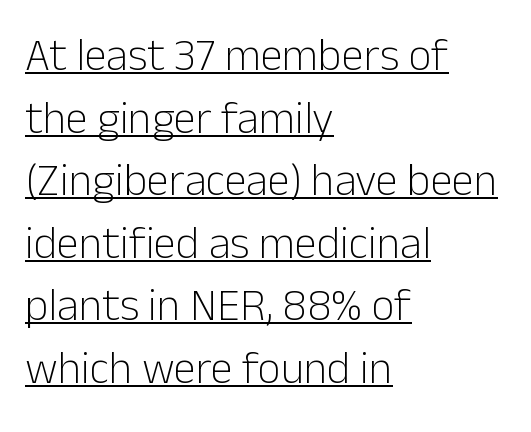
Q: Is the text bold? A: No.
Q: Is the text italic (slanted)? A: No, it is upright.
Q: Is the typeface a serif or a sans-serif typeface? A: Sans-serif.
Q: Is the text underlined? A: Yes.
Q: How is the paragraph aligned? A: Left-aligned.
Q: Is the spacing between letters normal or unusually wide? A: Normal.
Q: Is the spacing between lines tight, normal or loose? A: Normal.
Q: Width (condensed, normal, or wide)? A: Normal.
Q: Stroke contrast? A: Low.
Q: x-height? A: Medium.
Q: Monospaced? A: No.
